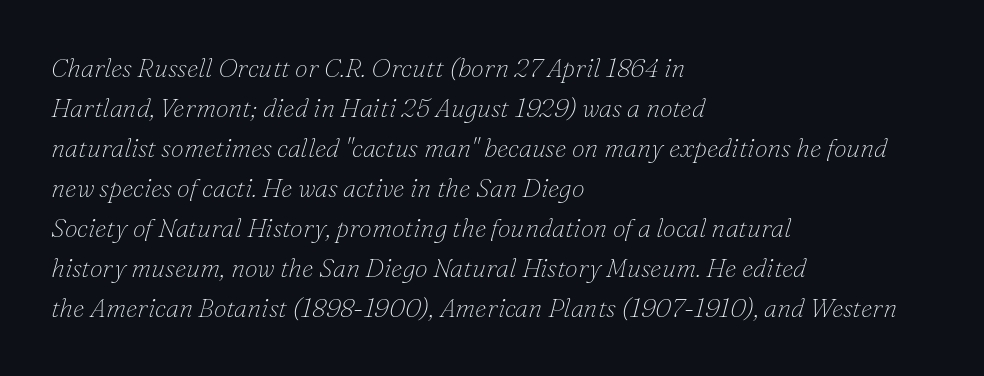
Does extra space separate the letters? No, they use regular spacing. The passage shown leans; its letterforms are oblique. The cut favours lightness, reaching ordinary text weight at its darkest. Evenly set lines give the paragraph a standard silhouette.
